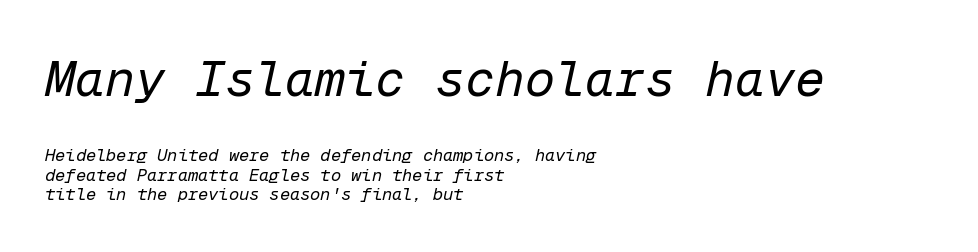
Q: Is the text bold? A: No.
Q: Is the text italic (slanted)? A: Yes, it leans right by about 12 degrees.
Q: Is the text underlined? A: No.
Q: How is the paragraph aligned? A: Left-aligned.
Q: Is the spacing between letters normal or unusually wide? A: Normal.
Q: Which block of text is set in a larger size, the first (top) or the second (bottom)? A: The first (top) one.
Q: Width (condensed, normal, or wide)? A: Normal.
Q: Stroke contrast? A: Low.
Q: x-height? A: Medium.
Q: Monospaced? A: Yes.
